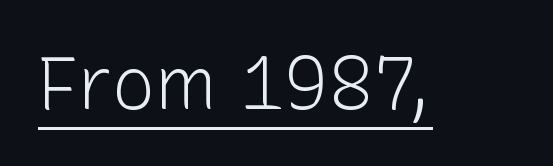
Here the glyphs are tracked normally, forming tight word shapes. The lettering holds an erect, upright posture throughout. Emphasis is given by a line drawn under the lettering. Is this a fixed-width face? No — the glyphs have proportional, varying widths. Is this a heavy cut? Hardly; it is regular or lighter.
